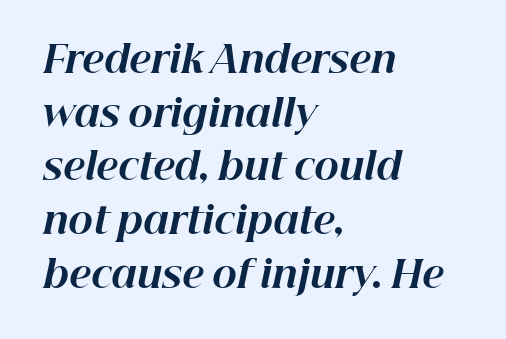
The image shows 37 px bold type, italic (leaning right); set left-aligned, normal line spacing (1.45x), normal letter spacing, not underlined; high stroke contrast and a medium x-height.
